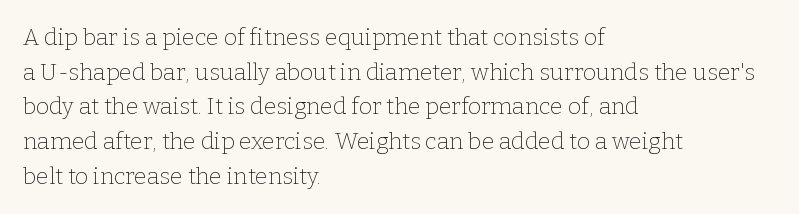
The image shows 23 px text type, upright; set left-aligned, normal line spacing (1.51x), normal letter spacing, not underlined.
